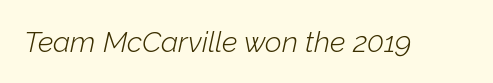
The face used here is proportionally spaced, like ordinary book or web type. Short note: letters normally spaced. A light-to-regular cut is what we see here. The face used here has a pronounced slope to its letters.
